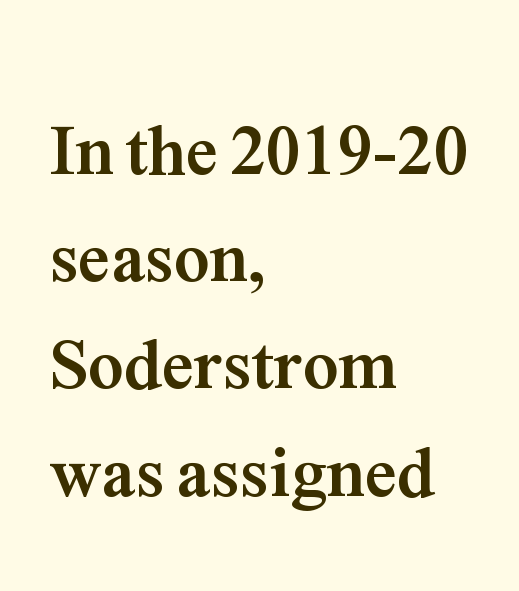
{"serif": "yes", "italic": "no", "bold": "yes", "weight": "semibold", "width": "normal", "stroke_contrast": "medium", "x_height": "medium", "monospaced": "no", "underline": "no", "align": "left", "line_spacing": "normal", "line_spacing_ratio": 1.51, "letter_spacing": "normal", "letter_spacing_em": 0.0, "glyph_px": 71}
